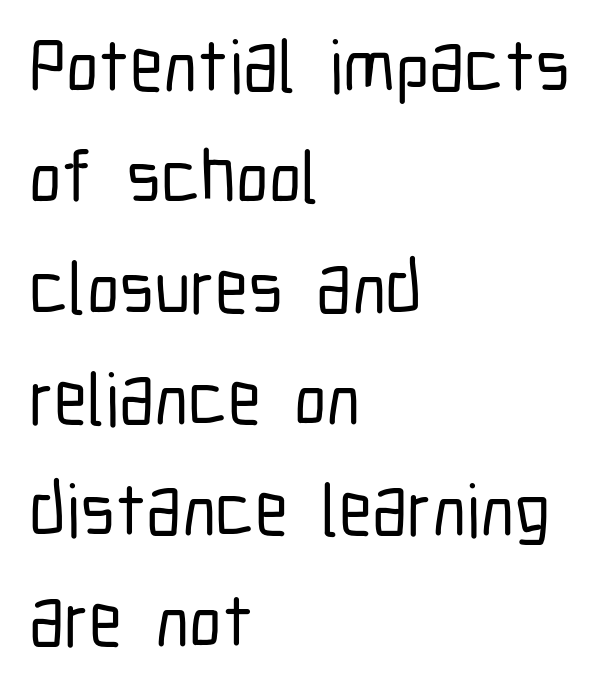
The image shows 74 px condensed sans-serif type, upright; set left-aligned, normal line spacing (1.5x), normal letter spacing, not underlined; low stroke contrast and a medium x-height.
